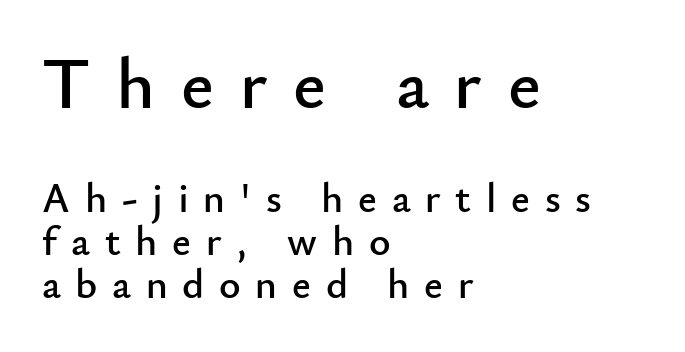
{"serif": "no", "italic": "no", "width": "normal", "stroke_contrast": "low", "x_height": "small", "monospaced": "no", "underline": "no", "align": "left", "line_spacing": "tight", "line_spacing_ratio": 1.04, "letter_spacing": "wide", "letter_spacing_em": 0.36, "larger_block": "first", "size_ratio": 1.76, "glyph_px": 72}
